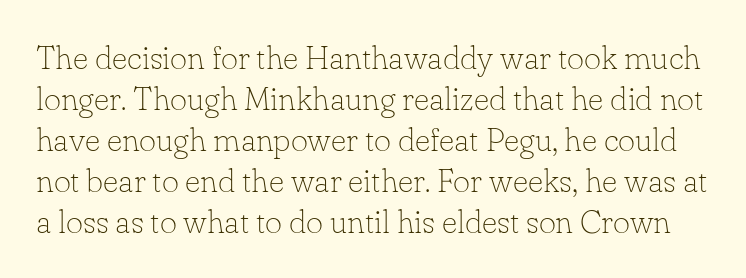
Q: Is the text bold? A: No.
Q: Is the text italic (slanted)? A: No, it is upright.
Q: Is the typeface a serif or a sans-serif typeface? A: Serif.
Q: Is the text underlined? A: No.
Q: Is the spacing between letters normal or unusually wide? A: Normal.
Q: Width (condensed, normal, or wide)? A: Normal.
Q: Stroke contrast? A: Low.
Q: x-height? A: Small.
Q: Monospaced? A: No.
